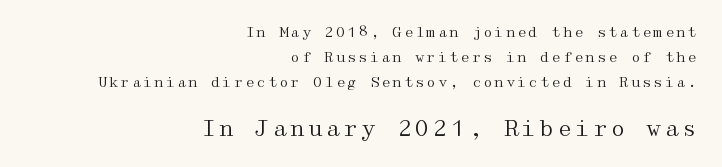
Q: Is the text bold? A: No.
Q: Is the text italic (slanted)? A: No, it is upright.
Q: Is the text underlined? A: No.
Q: How is the paragraph aligned? A: Right-aligned.
Q: Which block of text is set in a larger size, the first (top) or the second (bottom)? A: The second (bottom) one.
